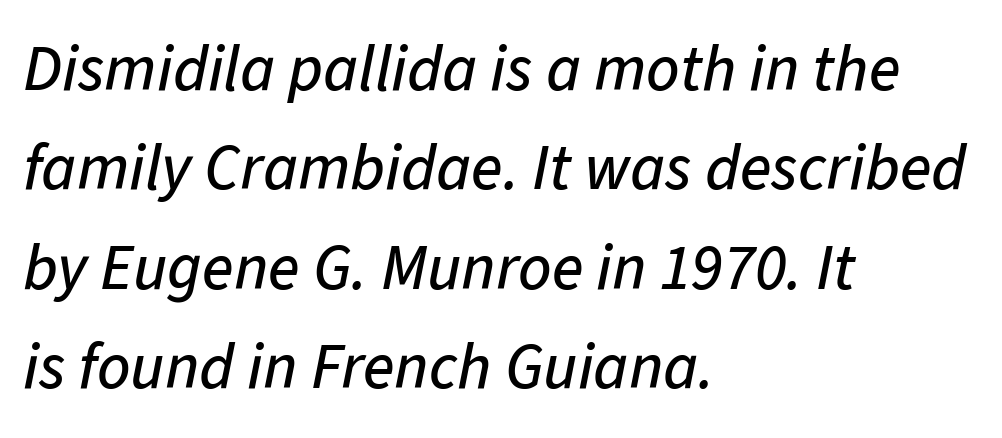
The rendering applies a slant to the glyphs. Is the block centered? No — it sits flush against the left margin. Default kerning and tracking; the words read as compact shapes. Quick note: underline off.
